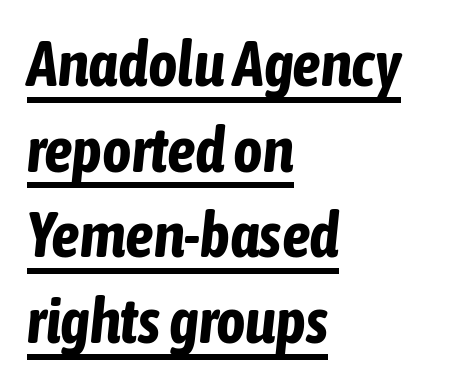
Compared with ordinary roman type, these characters are visibly tilted. Decoration check: the copy is underlined. Vertically, the passage feels balanced, rows spaced as you'd expect. Emphasis by weight is at full strength: bold. You could call the tracking neutral — neither tight nor loose.
